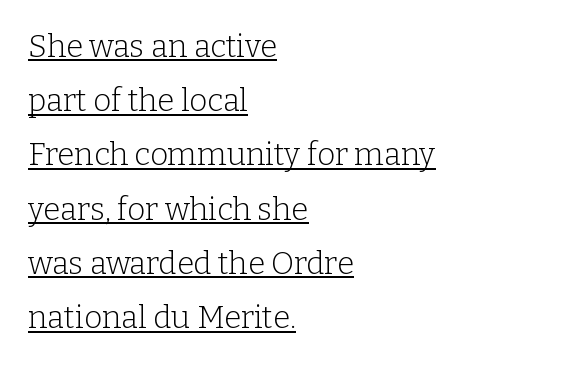
You could call the tracking neutral — neither tight nor loose. The paragraph has a hard left edge and a soft right edge. Like a heading marked for emphasis, these lines bear an underscore. The passage shown is typed in a proportional face where columns would drift. The lettering stays uniformly vertical, giving the passage a roman look. A serif font was chosen for this passage.
